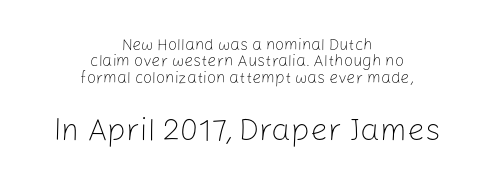
Which margin do the lines hug? Neither — every line sits in the middle. Proportional: the letters do not fall into vertical columns. Characters remain perfectly vertical along every line. Default kerning and tracking; the words read as compact shapes.
